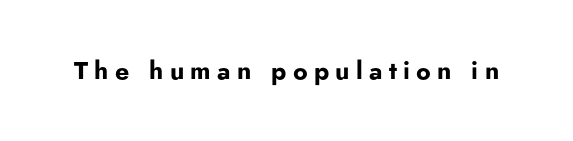
{"italic": "no", "bold": "yes", "underline": "no", "letter_spacing": "wide", "letter_spacing_em": 0.25, "glyph_px": 25}
